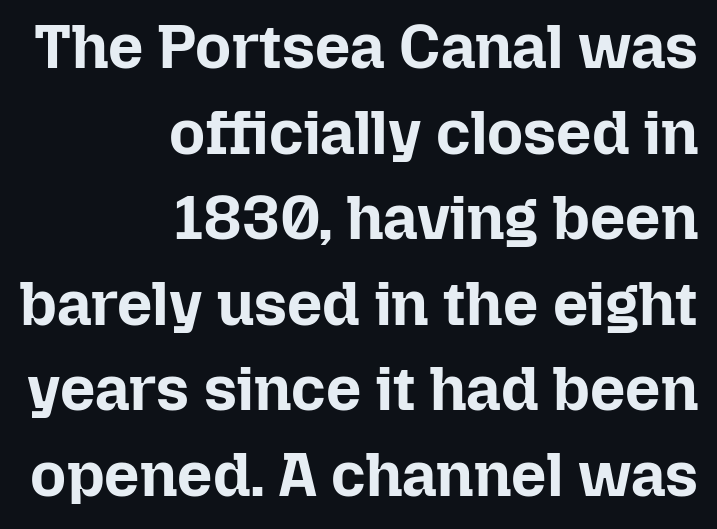
Anything drawn beneath the words? Only blank space. The line texture is even and compact thanks to regular tracking. Varying glyph widths throughout — classic text-font behaviour. Look at the stroke-to-counter ratio: heavy, a bold. A normal amount of white space separates one row of letters from the next. The paragraph has a hard right edge and a soft left edge.
